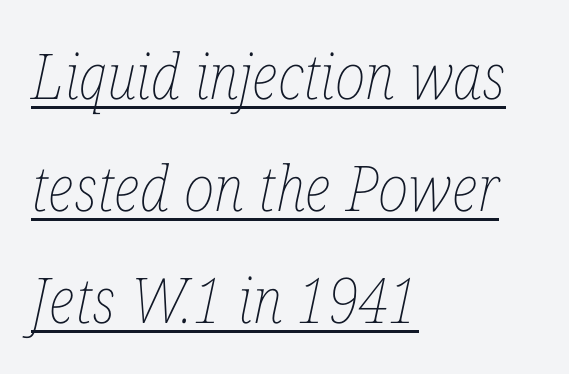
The image shows 63 px thin, condensed type, italic (leaning right); set left-aligned, line spacing 1.78x, normal letter spacing, underlined; low stroke contrast and a medium x-height.
